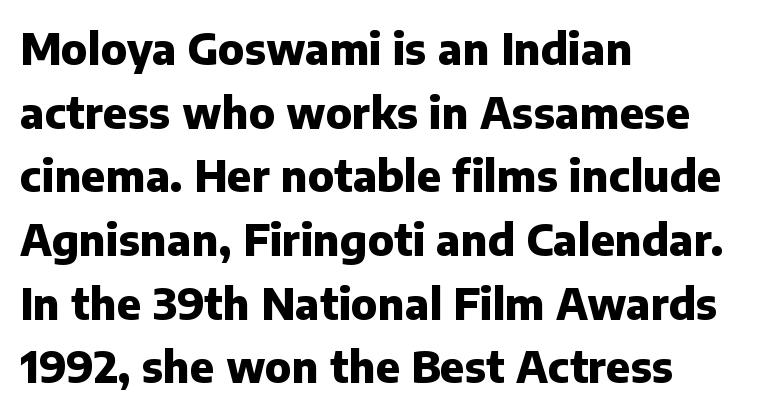
The image shows 43 px heavy sans-serif type, upright; set left-aligned, normal line spacing (1.48x), normal letter spacing, not underlined; low stroke contrast and a medium x-height.
